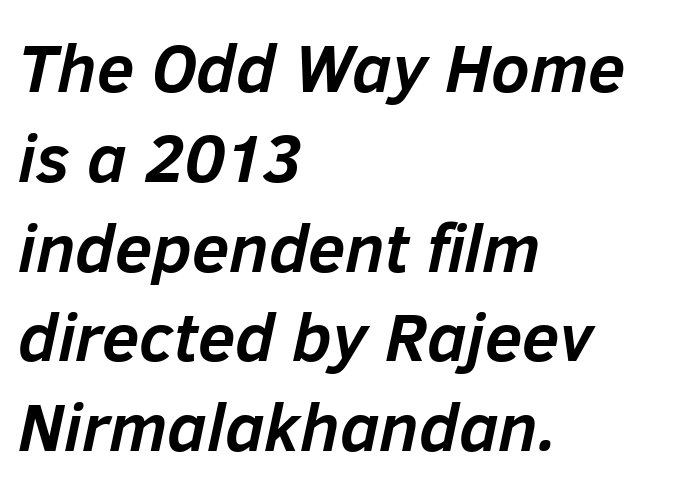
Q: Is the text bold? A: Yes.
Q: Is the text italic (slanted)? A: Yes, it leans right by about 12 degrees.
Q: Is the text underlined? A: No.
Q: How is the paragraph aligned? A: Left-aligned.
Q: Is the spacing between letters normal or unusually wide? A: Normal.
Q: Is the spacing between lines tight, normal or loose? A: Normal.
Q: Width (condensed, normal, or wide)? A: Normal.
Q: Stroke contrast? A: Low.
Q: x-height? A: Medium.
Q: Monospaced? A: No.
